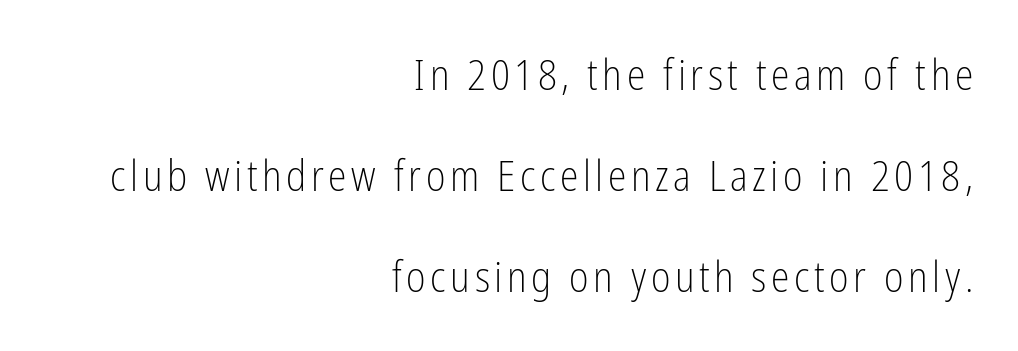
The image shows 42 px light, condensed sans-serif type, upright; set right-aligned, loose line spacing (2.41x), not underlined; low stroke contrast and a medium x-height.
